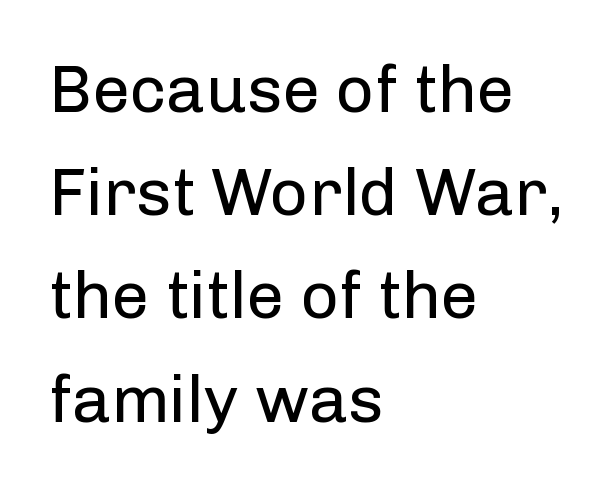
{"serif": "no", "italic": "no", "bold": "no", "weight": "regular", "width": "normal", "stroke_contrast": "low", "x_height": "medium", "monospaced": "no", "underline": "no", "align": "left", "line_spacing": "normal", "line_spacing_ratio": 1.54, "letter_spacing": "normal", "letter_spacing_em": 0.0, "glyph_px": 67}
